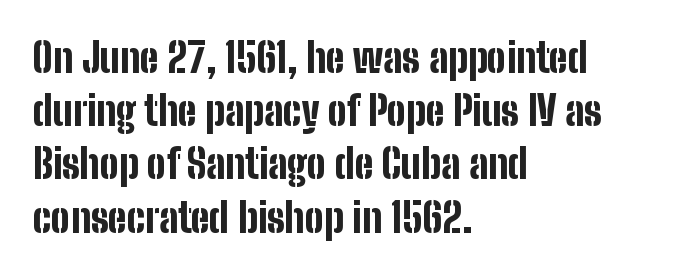
The image shows 40 px bold, condensed sans-serif type, upright; set left-aligned, normal line spacing (1.33x), normal letter spacing, not underlined; low stroke contrast and a medium x-height.
